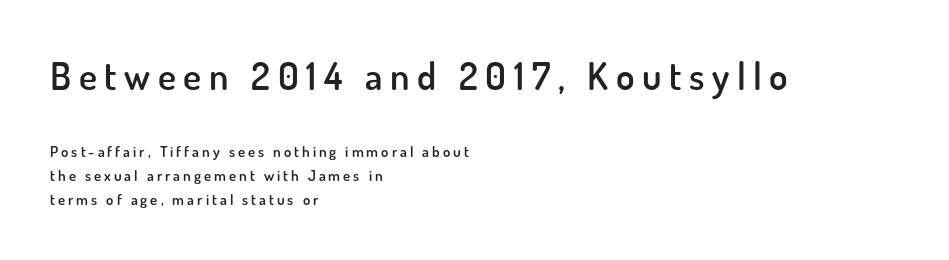
Q: Is the text bold? A: Semi-bold.
Q: Is the text italic (slanted)? A: No, it is upright.
Q: Is the typeface a serif or a sans-serif typeface? A: Sans-serif.
Q: Is the text underlined? A: No.
Q: How is the paragraph aligned? A: Left-aligned.
Q: Is the spacing between letters normal or unusually wide? A: Unusually wide.
Q: Is the spacing between lines tight, normal or loose? A: Normal.
Q: Which block of text is set in a larger size, the first (top) or the second (bottom)? A: The first (top) one.
Q: Width (condensed, normal, or wide)? A: Normal.
Q: Stroke contrast? A: Low.
Q: x-height? A: Small.
Q: Monospaced? A: No.
